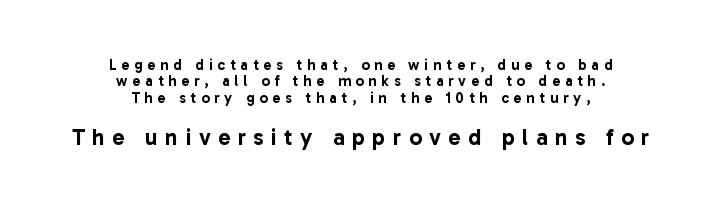
The image shows 23 px text type, upright; set centered, tight line spacing (1.1x), unusually wide letter spacing (+0.32 em), not underlined; the second (bottom) block is 1.53x larger.
